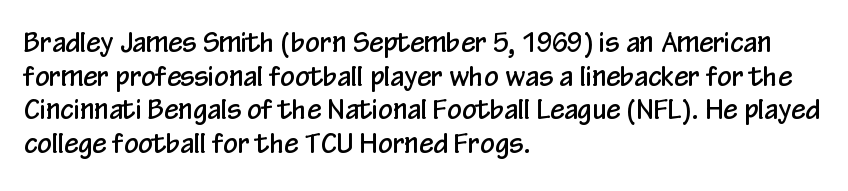
The image shows 26 px text type, upright; set left-aligned, normal line spacing (1.29x), normal letter spacing, not underlined.
